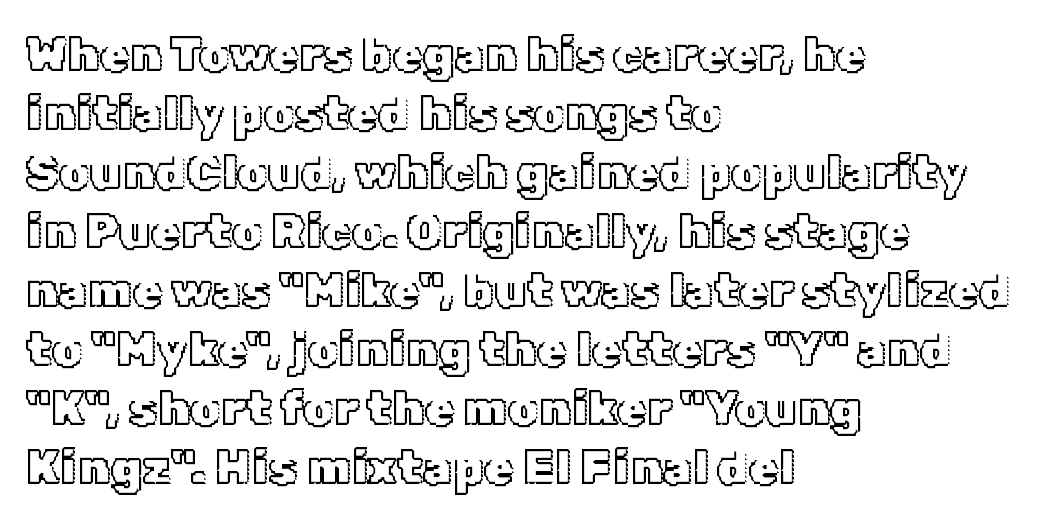
Q: Is the text italic (slanted)? A: No, it is upright.
Q: Is the text underlined? A: No.
Q: How is the paragraph aligned? A: Left-aligned.
Q: Is the spacing between letters normal or unusually wide? A: Normal.
Q: Width (condensed, normal, or wide)? A: Normal.
Q: x-height? A: Medium.
Q: Monospaced? A: No.
